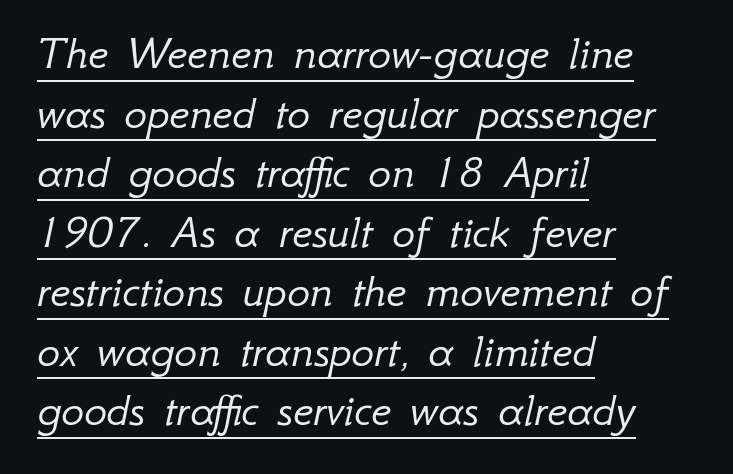
Q: Is the text bold? A: No.
Q: Is the text italic (slanted)? A: Yes, it leans right by about 12 degrees.
Q: Is the text underlined? A: Yes.
Q: How is the paragraph aligned? A: Left-aligned.
Q: Is the spacing between letters normal or unusually wide? A: Normal.
Q: Width (condensed, normal, or wide)? A: Normal.
Q: Stroke contrast? A: Low.
Q: x-height? A: Small.
Q: Monospaced? A: No.
